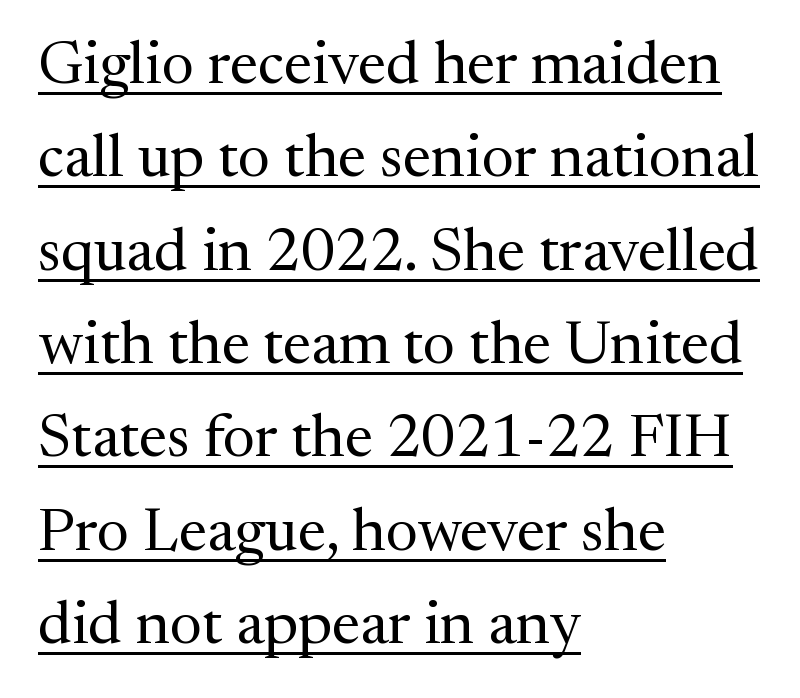
The image shows 61 px regular-weight serif type, upright; set left-aligned, normal line spacing (1.53x), normal letter spacing, underlined; medium stroke contrast and a medium x-height.
